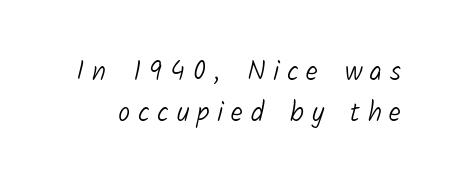
Q: Is the text bold? A: No.
Q: Is the text underlined? A: No.
Q: Is the spacing between letters normal or unusually wide? A: Unusually wide.
Q: Is the spacing between lines tight, normal or loose? A: Normal.
